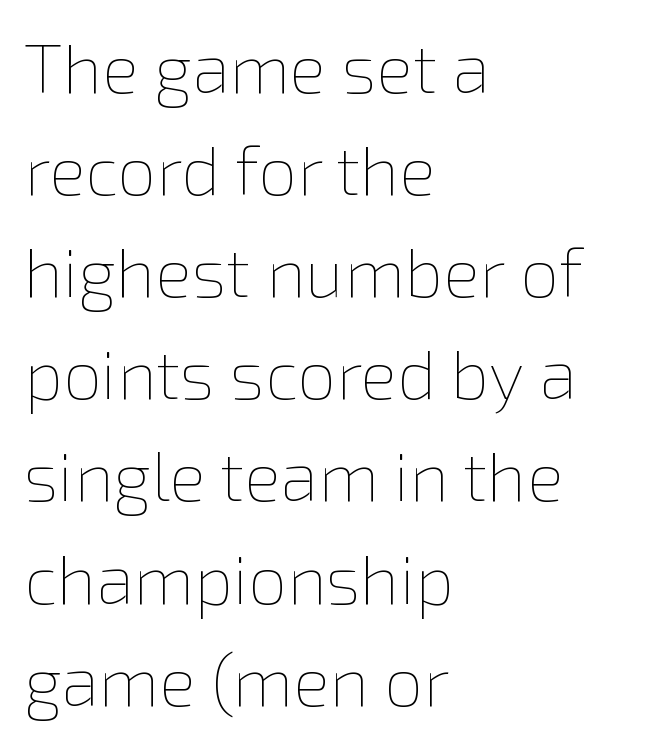
{"italic": "no", "bold": "no", "weight": "thin", "width": "normal", "stroke_contrast": "low", "x_height": "medium", "monospaced": "no", "underline": "no", "align": "left", "line_spacing": "normal", "line_spacing_ratio": 1.48, "letter_spacing": "normal", "letter_spacing_em": 0.0, "glyph_px": 69}
